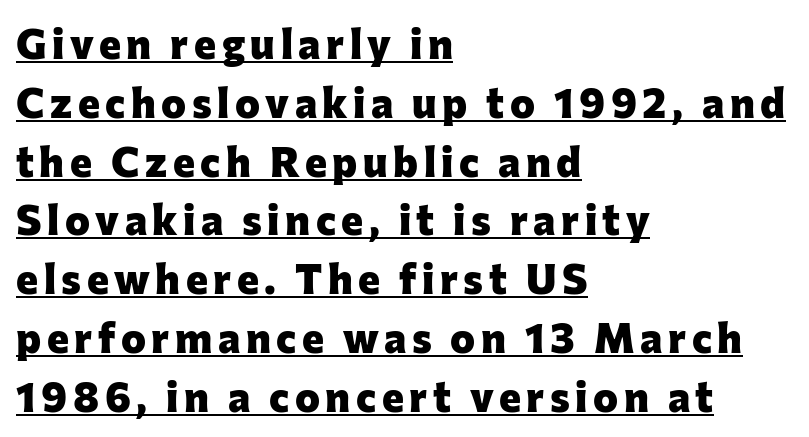
The image shows 42 px heavy sans-serif type, upright; set left-aligned, normal line spacing (1.4x), underlined; low stroke contrast and a medium x-height.
